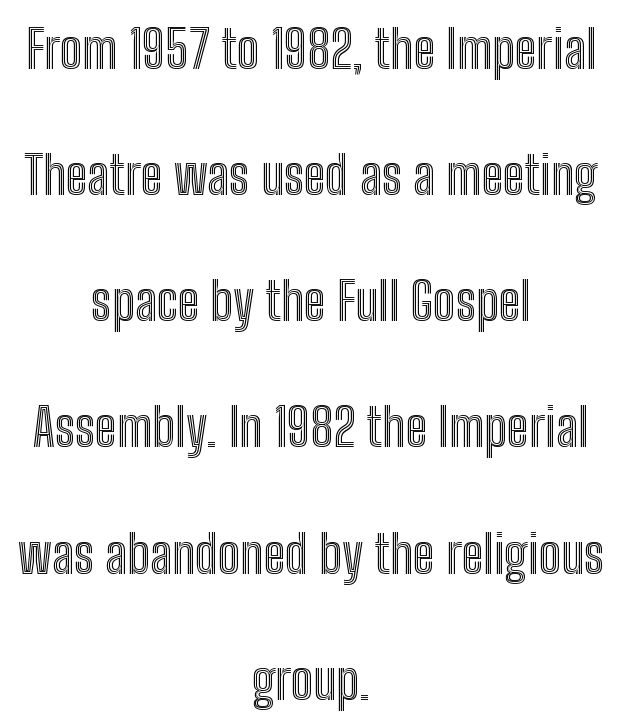
A clean baseline with only descenders dipping below it. This sample uses an upright cut, with every glyph sitting square on the baseline. If you folded the block vertically in half, each line would mirror itself in length. Each letter keeps its own natural width here, so spacing adapts to shape.
